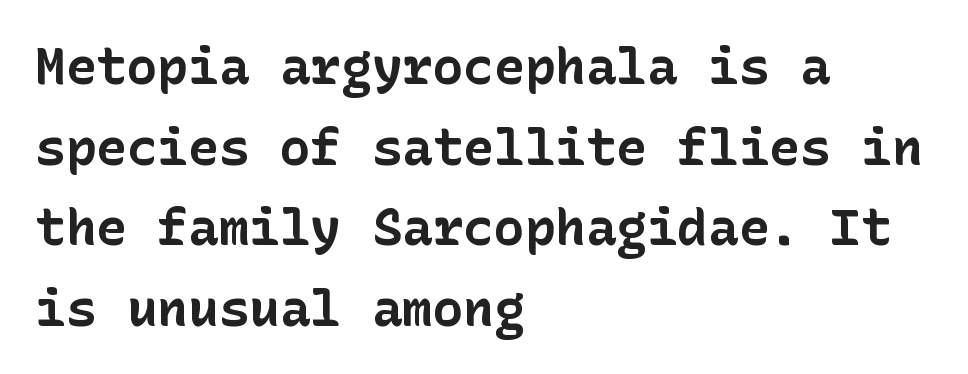
{"serif": "no", "italic": "no", "bold": "yes", "weight": "bold", "width": "normal", "stroke_contrast": "low", "x_height": "medium", "underline": "no", "align": "left", "line_spacing": "normal", "line_spacing_ratio": 1.58, "letter_spacing": "normal", "letter_spacing_em": 0.0, "glyph_px": 51}
